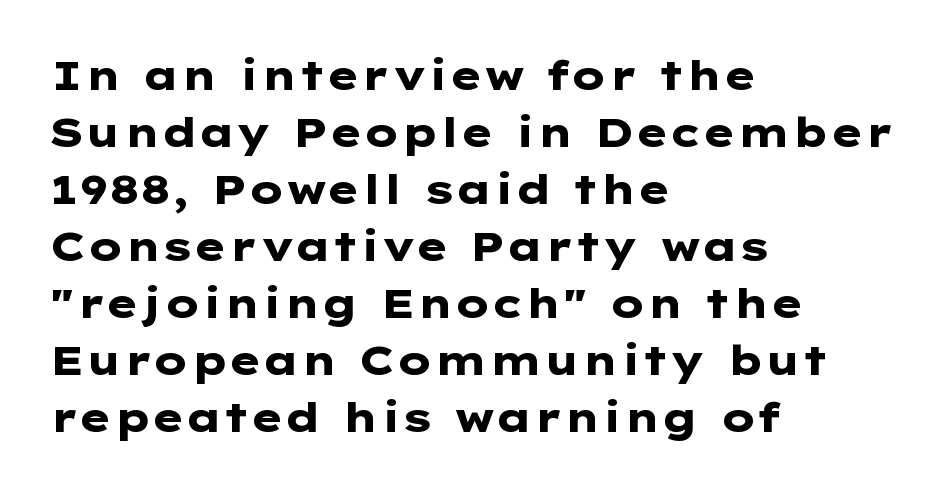
The image shows 41 px heavy, wide sans-serif type, upright; set left-aligned, normal line spacing (1.39x), normal letter spacing, not underlined; low stroke contrast and a medium x-height.
